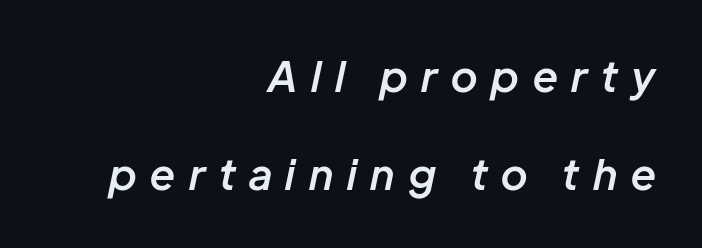
Q: Is the text bold? A: Semi-bold.
Q: Is the text italic (slanted)? A: Yes, it leans right by about 12 degrees.
Q: Is the text underlined? A: No.
Q: How is the paragraph aligned? A: Right-aligned.
Q: Is the spacing between letters normal or unusually wide? A: Unusually wide.
Q: Is the spacing between lines tight, normal or loose? A: Loose.
Q: Width (condensed, normal, or wide)? A: Normal.
Q: Stroke contrast? A: Low.
Q: x-height? A: Medium.
Q: Monospaced? A: No.
